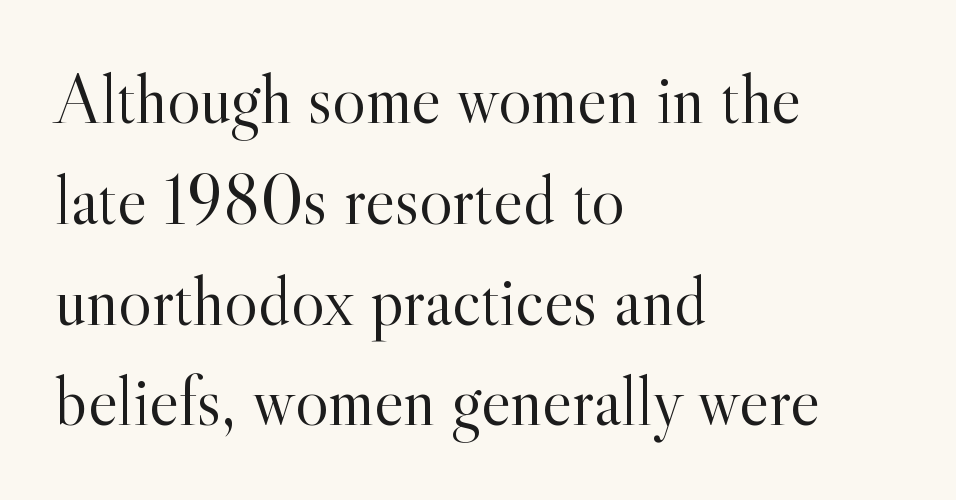
Q: Is the text bold? A: No.
Q: Is the text italic (slanted)? A: No, it is upright.
Q: Is the typeface a serif or a sans-serif typeface? A: Serif.
Q: Is the text underlined? A: No.
Q: How is the paragraph aligned? A: Left-aligned.
Q: Is the spacing between letters normal or unusually wide? A: Normal.
Q: Is the spacing between lines tight, normal or loose? A: Normal.
Q: Width (condensed, normal, or wide)? A: Normal.
Q: x-height? A: Small.
Q: Monospaced? A: No.
